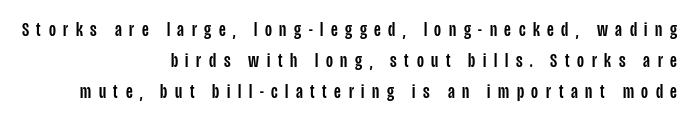
The baseline area is clear. Does the copy run flush right? Yes — the right margin is perfectly even. A roman cut, with each character standing at attention. Observe the wide spacing: letters keep a clear distance from each other. This sample keeps an unexceptional amount of space between lines.
